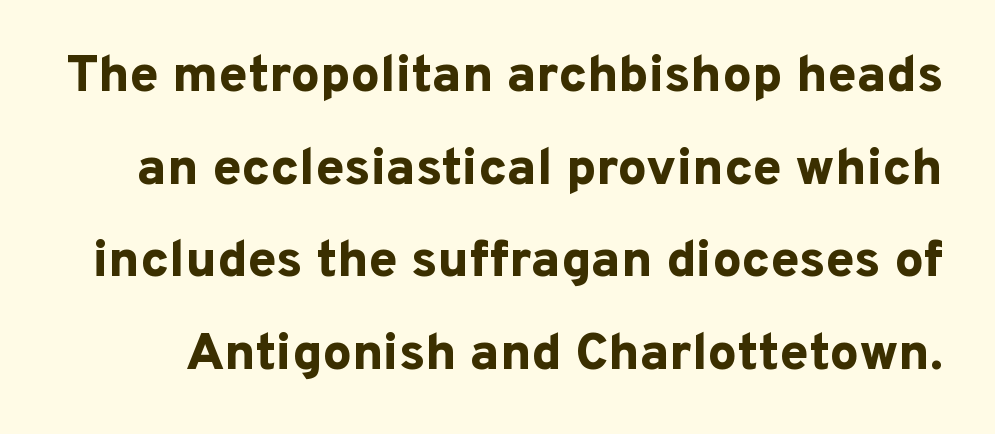
The specimen reads as upright at a glance. The horizontal fit of the characters is conventional and even. Do the characters align in a grid? No, the font is proportional. Compared with an ordinary text face, these strokes are far heavier — a full bold. Any mark beneath the type? The region is blank.
